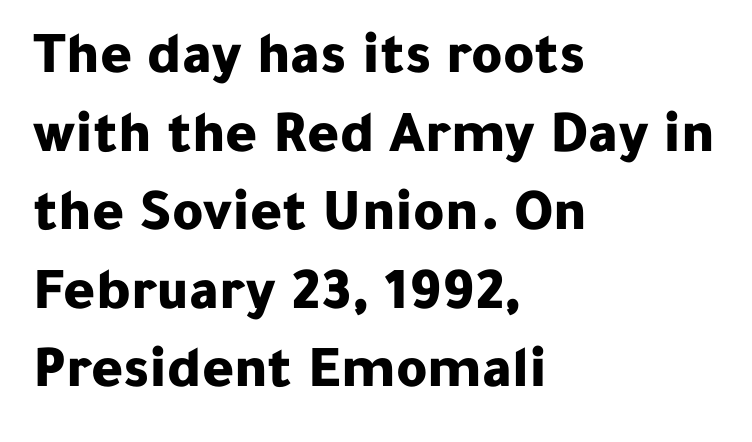
{"serif": "no", "italic": "no", "bold": "yes", "weight": "bold", "width": "normal", "stroke_contrast": "low", "x_height": "medium", "monospaced": "no", "underline": "no", "align": "left", "line_spacing": "normal", "line_spacing_ratio": 1.31, "letter_spacing": "normal", "letter_spacing_em": 0.0, "glyph_px": 60}
